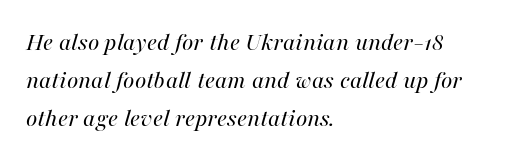
Q: Is the text bold? A: No.
Q: Is the text italic (slanted)? A: Yes, it leans right by about 16 degrees.
Q: Is the text underlined? A: No.
Q: How is the paragraph aligned? A: Left-aligned.
Q: Is the spacing between letters normal or unusually wide? A: Normal.
Q: Is the spacing between lines tight, normal or loose? A: Normal.
